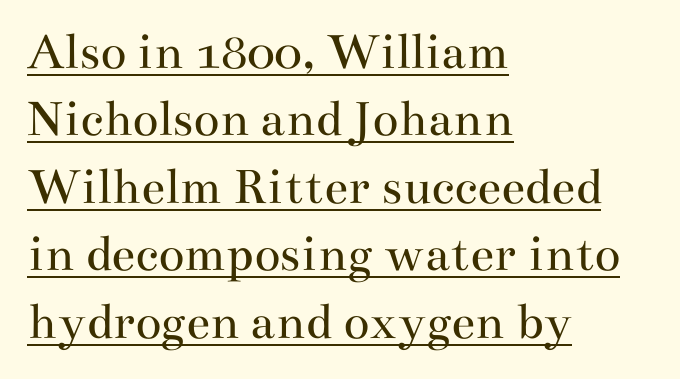
{"serif": "yes", "italic": "no", "bold": "no", "weight": "regular", "width": "wide", "stroke_contrast": "medium", "x_height": "small", "monospaced": "no", "underline": "yes", "align": "left", "line_spacing": "normal", "line_spacing_ratio": 1.25, "letter_spacing": "normal", "letter_spacing_em": 0.0, "glyph_px": 54}
